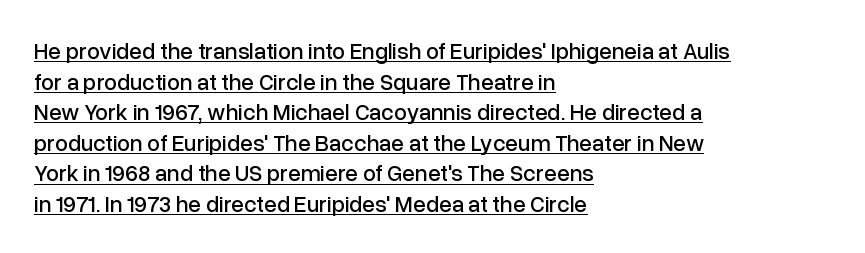
The image shows 23 px text type, upright; set left-aligned, normal line spacing (1.33x), normal letter spacing, underlined.
